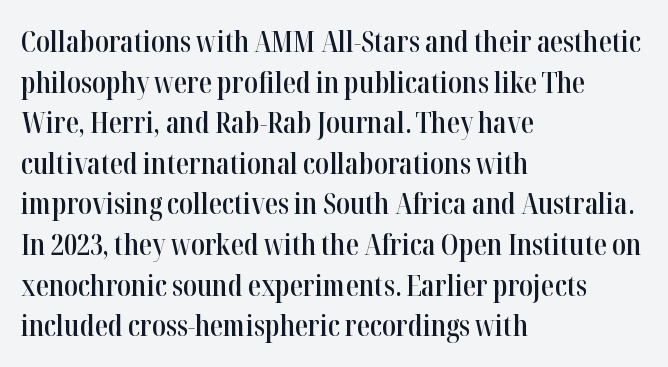
The image shows 29 px semibold, condensed serif type, upright; set left-aligned, normal line spacing (1.4x), normal letter spacing, not underlined; high stroke contrast and a medium x-height.
